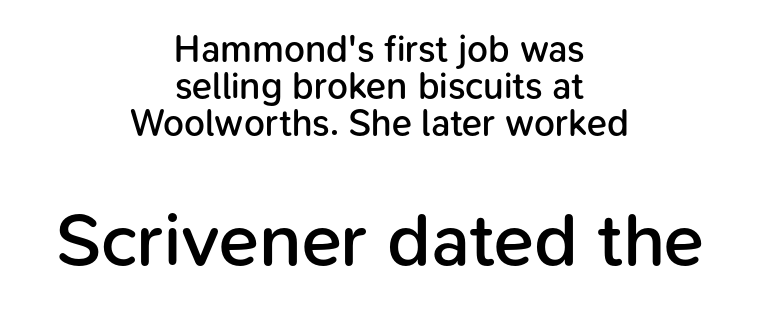
Characters remain perfectly vertical along every line. In terms of letterform style, serifs are entirely absent. Vertically, the passage feels compressed, each row crowding the next. Does the copy run flush right? No — it is centered line by line. Proportional: the letters do not fall into vertical columns. A somewhat darkened texture: the type is semibold rather than bold.
